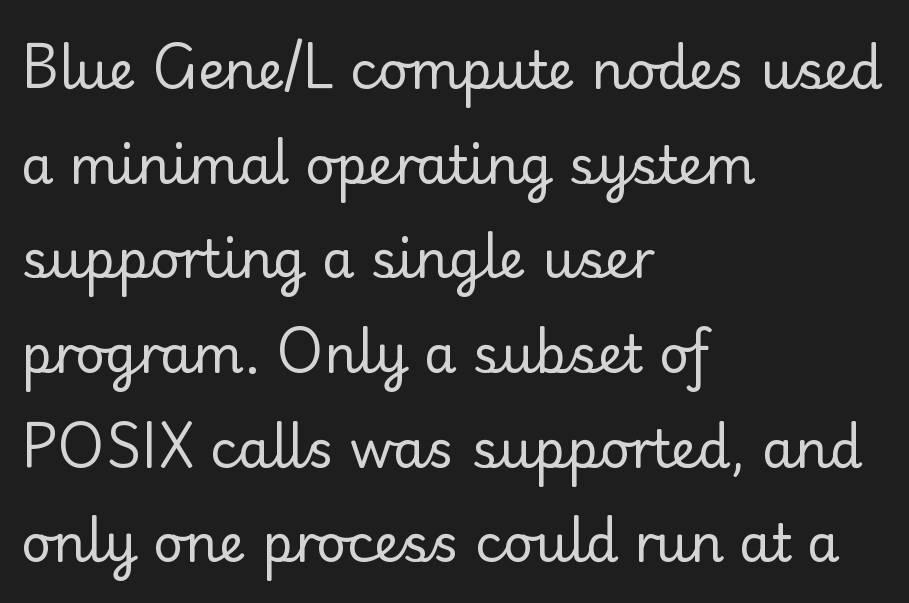
The letterforms sit shoulder to shoulder at normal distance. The compositor pushed each line to the left boundary. This rendering employs a face without finishing strokes, i.e., a sans-serif. Rendered with straight, roman letterforms. This sample has the flowing, uneven cadence of proportional lettering.
